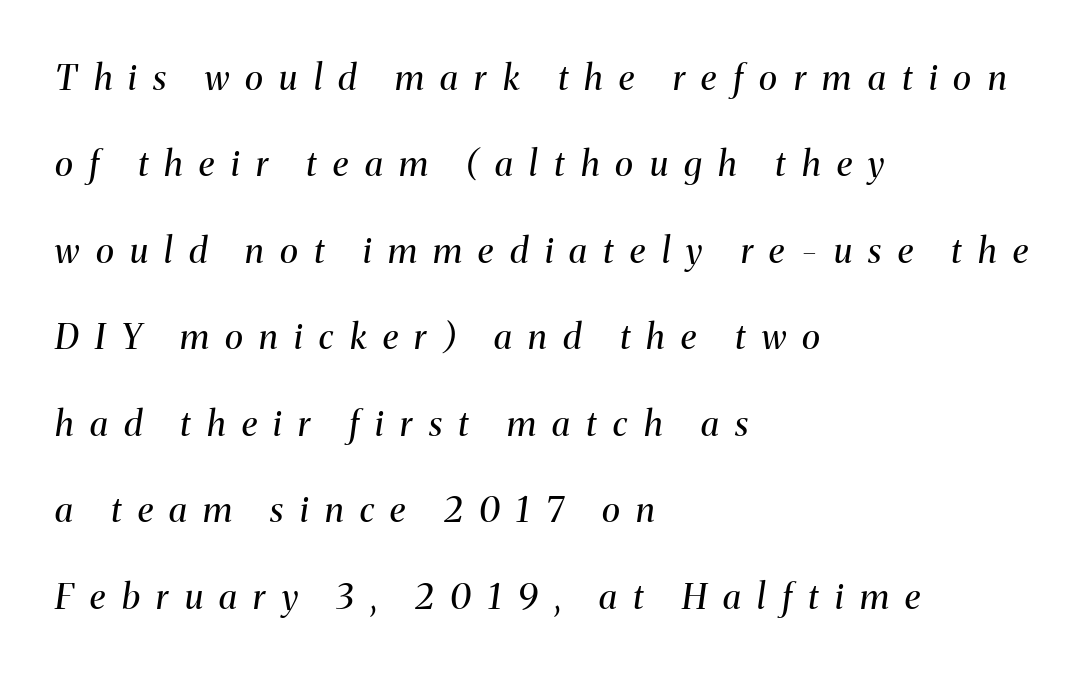
Q: Is the text bold? A: No.
Q: Is the text italic (slanted)? A: Yes, it leans right by about 8 degrees.
Q: Is the typeface a serif or a sans-serif typeface? A: Serif.
Q: Is the text underlined? A: No.
Q: How is the paragraph aligned? A: Left-aligned.
Q: Is the spacing between letters normal or unusually wide? A: Unusually wide.
Q: Is the spacing between lines tight, normal or loose? A: Loose.
Q: Width (condensed, normal, or wide)? A: Normal.
Q: Stroke contrast? A: Medium.
Q: x-height? A: Medium.
Q: Monospaced? A: No.
